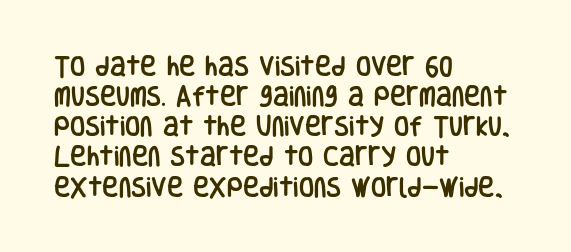
Q: Is the text italic (slanted)? A: No, it is upright.
Q: Is the text underlined? A: No.
Q: How is the paragraph aligned? A: Left-aligned.
Q: Is the spacing between letters normal or unusually wide? A: Normal.
Q: Is the spacing between lines tight, normal or loose? A: Normal.
